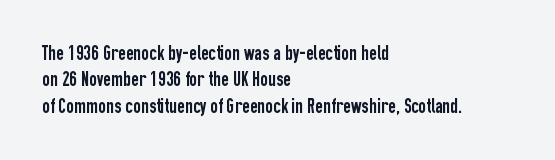
Is there much room between lines? A standard amount, neither cramped nor airy. The line texture is even and compact thanks to regular tracking. In terms of posture, this sample is upright. The paragraph has a hard left edge and a soft right edge. The strip under each line holds only bare page.
